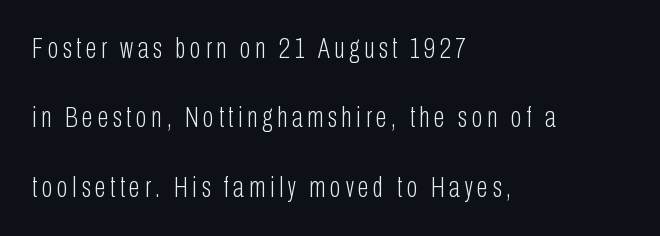
Q: Is the text bold? A: No.
Q: Is the text italic (slanted)? A: No, it is upright.
Q: Is the typeface a serif or a sans-serif typeface? A: Sans-serif.
Q: Is the text underlined? A: No.
Q: How is the paragraph aligned? A: Left-aligned.
Q: Is the spacing between lines tight, normal or loose? A: Loose.
Q: Width (condensed, normal, or wide)? A: Condensed.
Q: Stroke contrast? A: Low.
Q: x-height? A: Medium.
Q: Monospaced? A: No.
